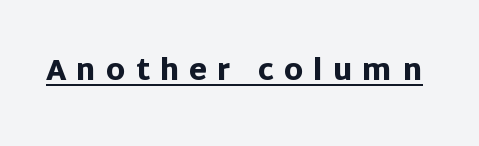
The image shows 29 px heavy sans-serif type, upright; set unusually wide letter spacing (+0.34 em), underlined; low stroke contrast and a large x-height.
